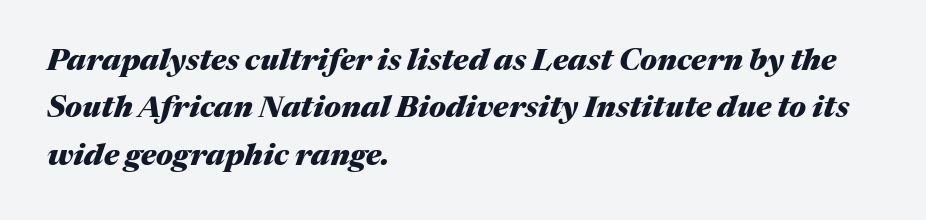
{"italic": "yes", "lean": "right", "slant_degrees": 17, "bold": "yes", "weight": "heavy", "width": "normal", "stroke_contrast": "medium", "x_height": "medium", "monospaced": "no", "underline": "no", "align": "left", "line_spacing": "normal", "line_spacing_ratio": 1.58, "letter_spacing": "normal", "letter_spacing_em": 0.0, "glyph_px": 30}
